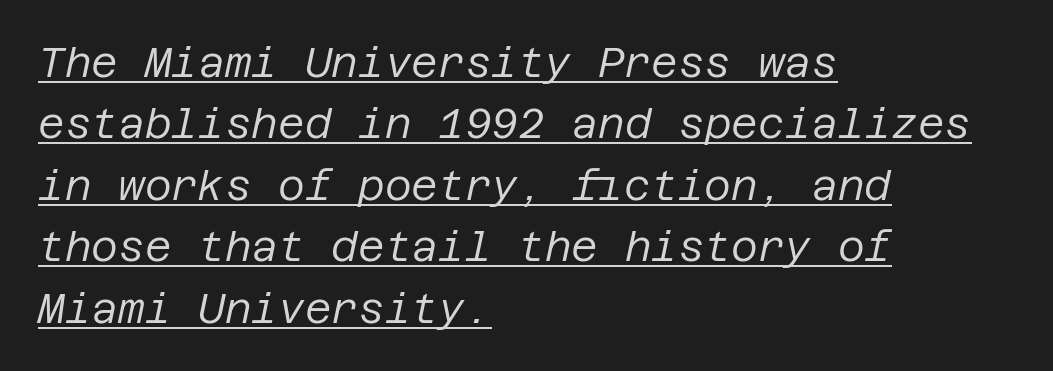
Every word sits above its own underline. The passage shown stacks its lines at a standard gap. The horizontal fit of the characters is conventional and even. Compared with ordinary roman type, these characters are visibly tilted. The typesetting does not lean heavy: it is not bold.
